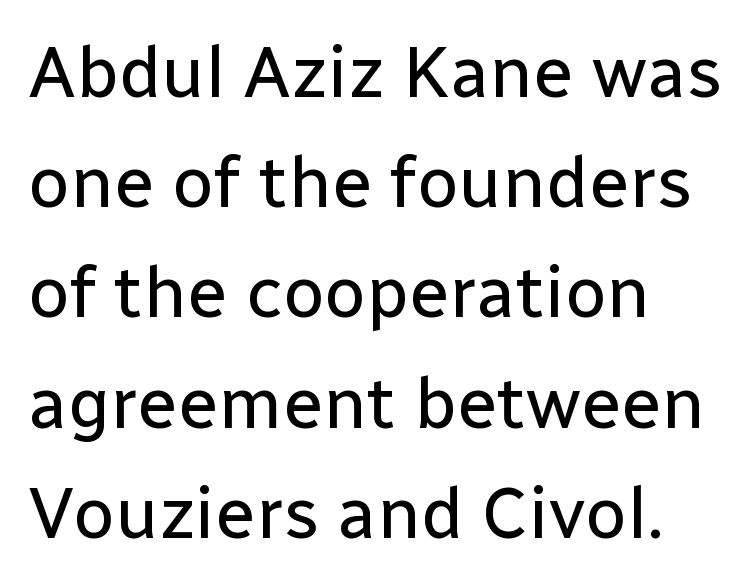
Is this a fixed-width face? No — the glyphs have proportional, varying widths. This rendering features lettering with no underline. Where is the straight margin? On the left. Vertical spacing — default. A sans-serif font was chosen for this passage. Do the letters lean? They stand straight.
